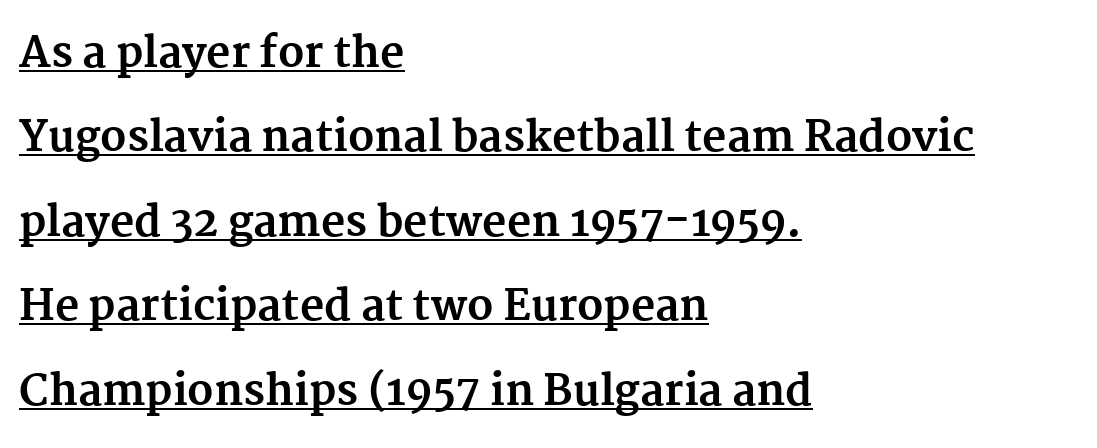
{"serif": "yes", "italic": "no", "bold": "yes", "weight": "bold", "width": "normal", "stroke_contrast": "medium", "x_height": "medium", "monospaced": "no", "underline": "yes", "align": "left", "line_spacing": "loose", "line_spacing_ratio": 2.01, "letter_spacing": "normal", "letter_spacing_em": 0.0, "glyph_px": 42}
